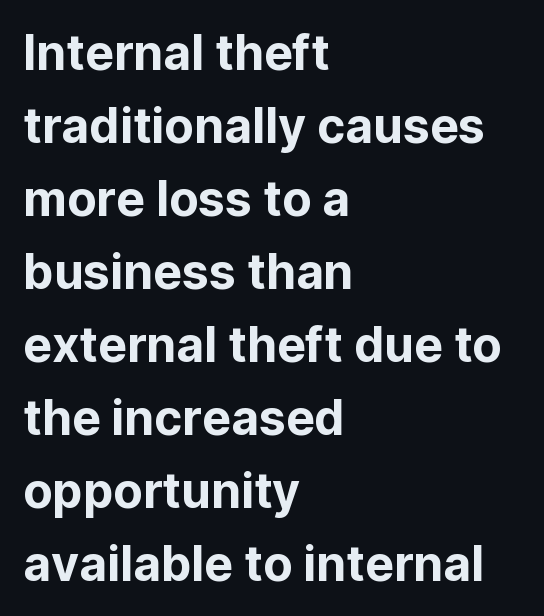
{"serif": "no", "italic": "no", "width": "normal", "stroke_contrast": "low", "x_height": "medium", "monospaced": "no", "underline": "no", "align": "left", "line_spacing": "normal", "line_spacing_ratio": 1.52, "letter_spacing": "normal", "letter_spacing_em": 0.0, "glyph_px": 48}
